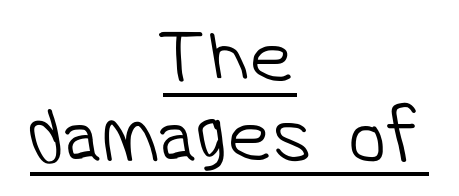
You can see a thin bar hugging the bottom of the glyphs. The font sits on the lighter half of the weight spectrum, regular included. Both edges are ragged and mirror each other, which tells us the setting is centered. Character widths vary here, with narrow letters taking less room than wide ones. In terms of letterform style, serifs are entirely absent. Students, note that the glyphs here touch the page at normal intervals.
